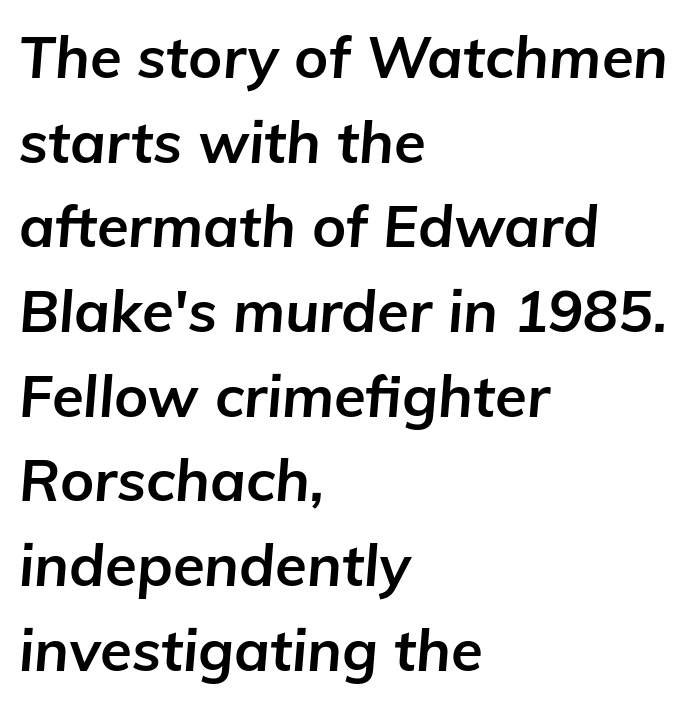
Proportional: the letters do not fall into vertical columns. The compositor pushed each line to the left boundary. This rendering features lettering with no underline. Pretty heavy lettering here — definitely bold. Tracking value appears to be zero — textbook default spacing.
